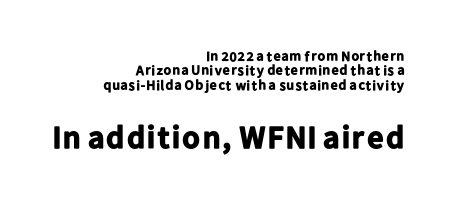
Q: Is the text bold? A: Yes.
Q: Is the text italic (slanted)? A: No, it is upright.
Q: Is the typeface a serif or a sans-serif typeface? A: Sans-serif.
Q: Is the text underlined? A: No.
Q: How is the paragraph aligned? A: Right-aligned.
Q: Is the spacing between letters normal or unusually wide? A: Normal.
Q: Is the spacing between lines tight, normal or loose? A: Tight.
Q: Which block of text is set in a larger size, the first (top) or the second (bottom)? A: The second (bottom) one.
Q: Width (condensed, normal, or wide)? A: Normal.
Q: Stroke contrast? A: Low.
Q: x-height? A: Medium.
Q: Monospaced? A: No.
